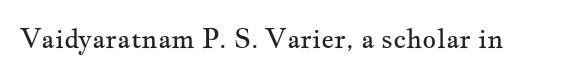
{"italic": "no", "bold": "no", "underline": "no", "letter_spacing": "normal", "letter_spacing_em": 0.0, "glyph_px": 27}
